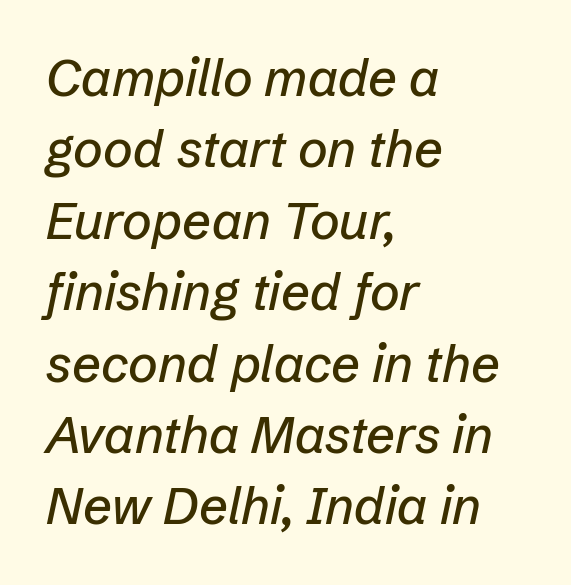
{"italic": "yes", "lean": "right", "slant_degrees": 12, "width": "normal", "stroke_contrast": "low", "x_height": "medium", "monospaced": "no", "underline": "no", "align": "left", "line_spacing": "normal", "line_spacing_ratio": 1.4, "letter_spacing": "normal", "letter_spacing_em": 0.0, "glyph_px": 51}
